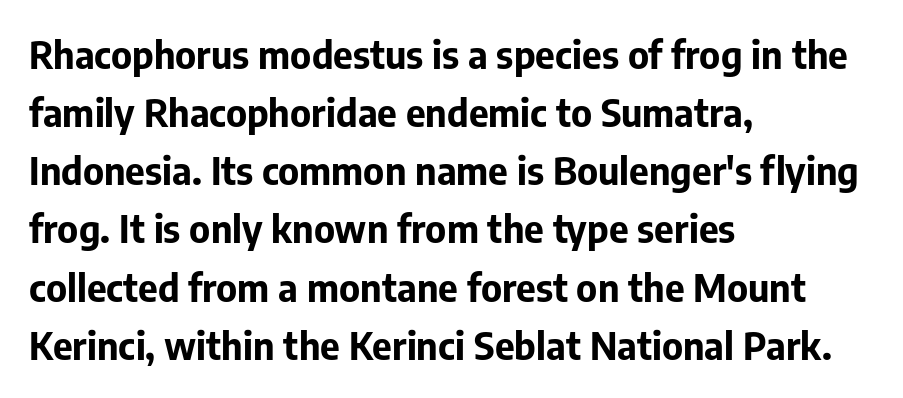
Q: Is the text bold? A: Yes.
Q: Is the text italic (slanted)? A: No, it is upright.
Q: Is the typeface a serif or a sans-serif typeface? A: Sans-serif.
Q: Is the text underlined? A: No.
Q: How is the paragraph aligned? A: Left-aligned.
Q: Is the spacing between letters normal or unusually wide? A: Normal.
Q: Is the spacing between lines tight, normal or loose? A: Normal.
Q: Width (condensed, normal, or wide)? A: Normal.
Q: Stroke contrast? A: Low.
Q: x-height? A: Medium.
Q: Monospaced? A: No.
